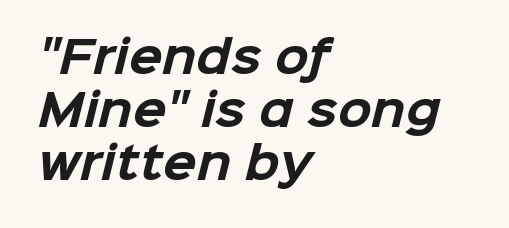
The image shows 44 px bold sans-serif type; set left-aligned, line spacing 1.21x, normal letter spacing, not underlined; low stroke contrast and a medium x-height.
